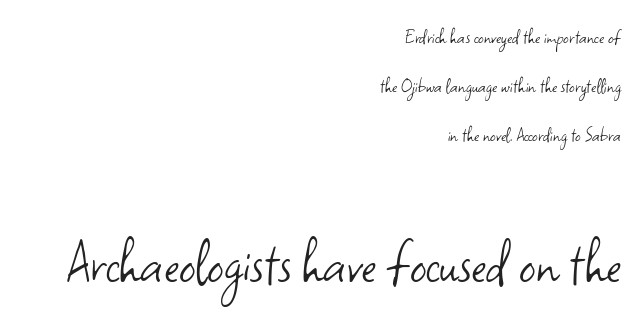
The image shows 65 px light sans-serif type; set right-aligned, loose line spacing (2.23x), normal letter spacing, not underlined; the second (bottom) block is 2.95x larger; low stroke contrast and a small x-height.
